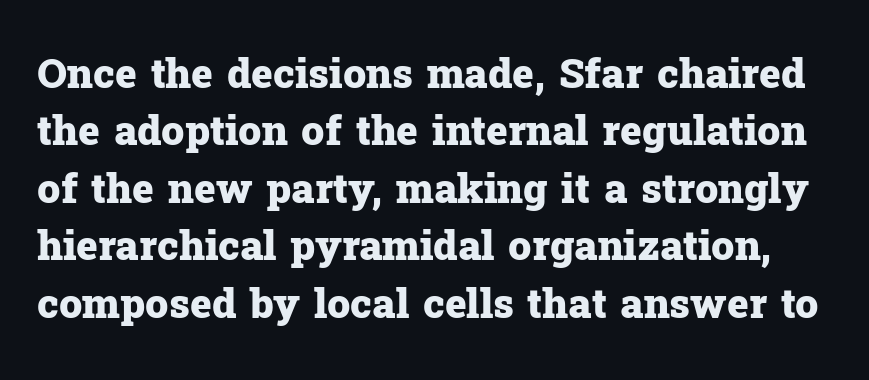
Do the letters lean? They stand straight. The letters carry serifs — small finishing strokes at the ends of their stems. These lines sit exactly where default settings would place them. Spacing verdict: proportional, widths tailored to each character.
